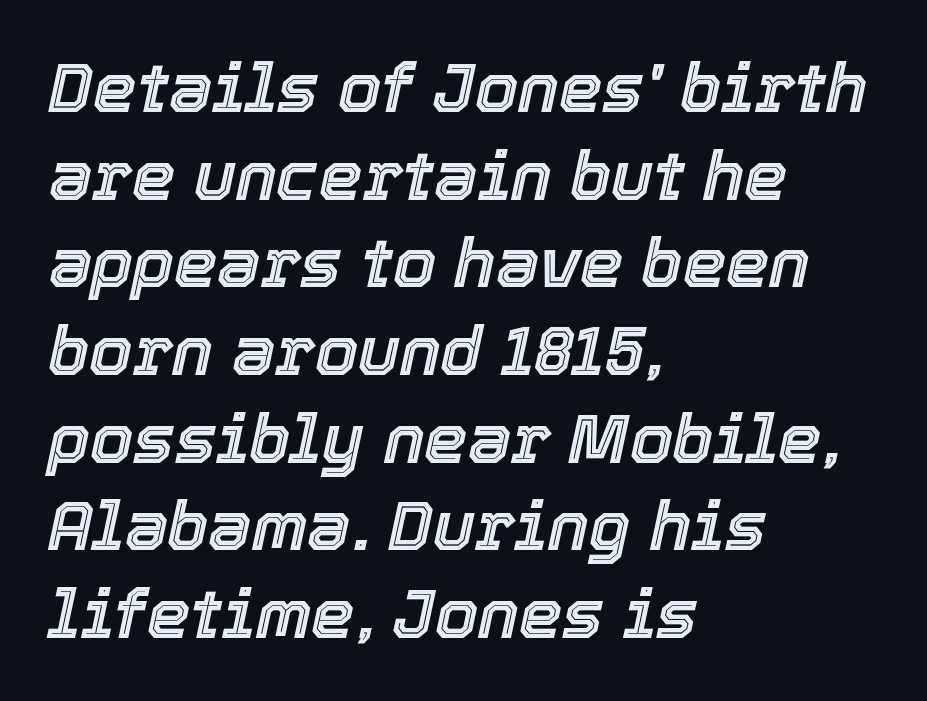
{"italic": "yes", "lean": "right", "slant_degrees": 12, "width": "normal", "x_height": "medium", "monospaced": "no", "underline": "no", "align": "left", "line_spacing": "normal", "line_spacing_ratio": 1.27, "letter_spacing": "normal", "letter_spacing_em": 0.0, "glyph_px": 69}
